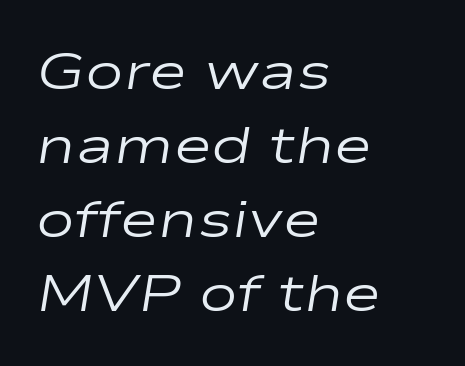
Q: Is the text bold? A: No.
Q: Is the text italic (slanted)? A: Yes, it leans right by about 9 degrees.
Q: Is the text underlined? A: No.
Q: How is the paragraph aligned? A: Left-aligned.
Q: Is the spacing between letters normal or unusually wide? A: Normal.
Q: Is the spacing between lines tight, normal or loose? A: Normal.
Q: Width (condensed, normal, or wide)? A: Wide.
Q: Stroke contrast? A: Low.
Q: x-height? A: Medium.
Q: Monospaced? A: No.
